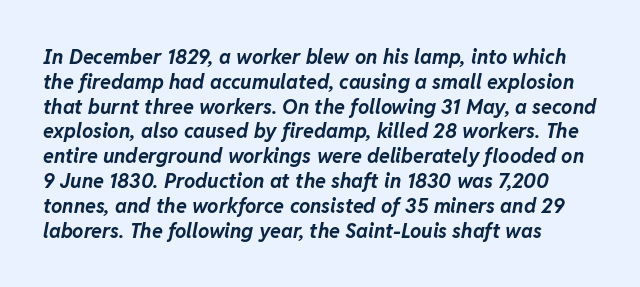
The line texture is even and compact thanks to regular tracking. Compared with an ordinary text face, these strokes are far heavier — a full bold. Rendered with sloped, italic letterforms. Short and long lines alike share a common starting point at left.
